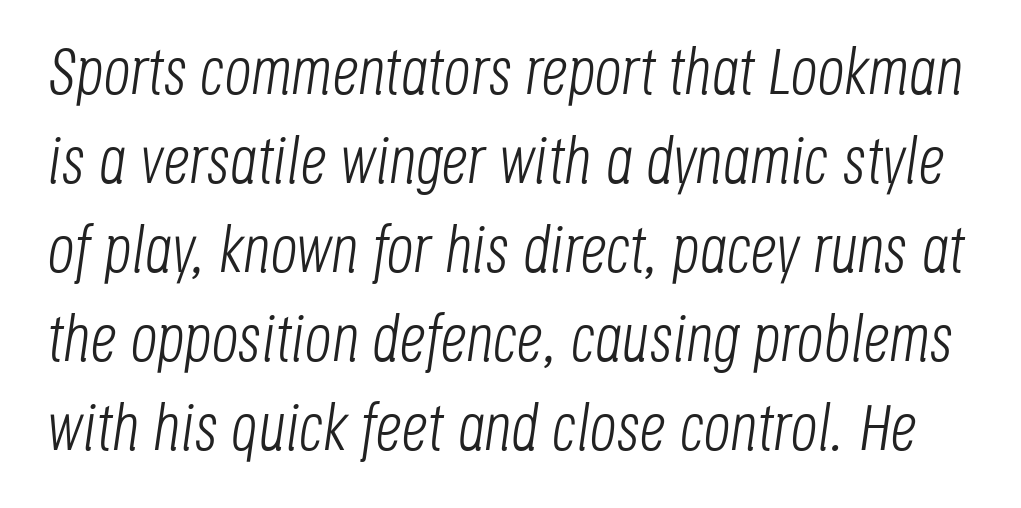
Descenders are the only things crossing below the line. Heft: none added — not bold. You could call the tracking neutral — neither tight nor loose. Rows of type keep a routine distance in the vertical direction. You can tell it's italic because the verticals aren't actually vertical.
